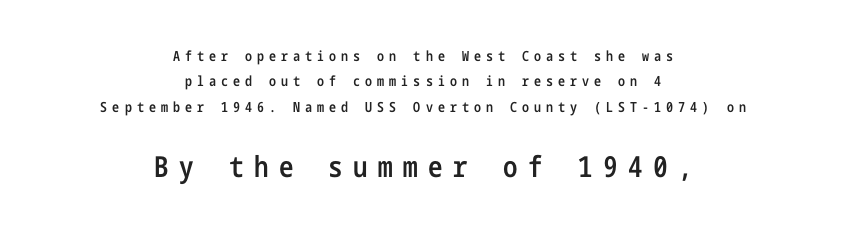
Q: Is the text bold? A: Semi-bold.
Q: Is the text italic (slanted)? A: No, it is upright.
Q: Is the typeface a serif or a sans-serif typeface? A: Sans-serif.
Q: Is the text underlined? A: No.
Q: How is the paragraph aligned? A: Centered.
Q: Is the spacing between letters normal or unusually wide? A: Unusually wide.
Q: Which block of text is set in a larger size, the first (top) or the second (bottom)? A: The second (bottom) one.
Q: Width (condensed, normal, or wide)? A: Condensed.
Q: Stroke contrast? A: Low.
Q: x-height? A: Medium.
